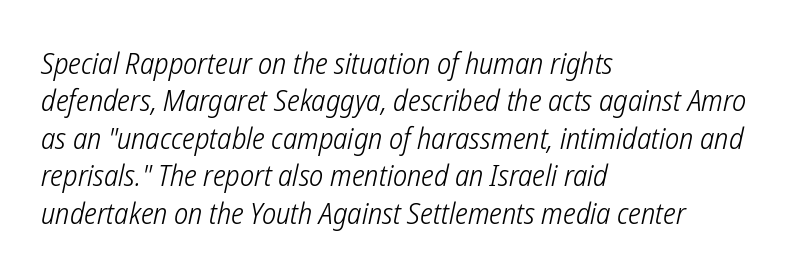
Q: Is the text bold? A: No.
Q: Is the typeface a serif or a sans-serif typeface? A: Sans-serif.
Q: Is the text underlined? A: No.
Q: How is the paragraph aligned? A: Left-aligned.
Q: Is the spacing between letters normal or unusually wide? A: Normal.
Q: Is the spacing between lines tight, normal or loose? A: Normal.
Q: Width (condensed, normal, or wide)? A: Condensed.
Q: Stroke contrast? A: Low.
Q: x-height? A: Medium.
Q: Monospaced? A: No.
